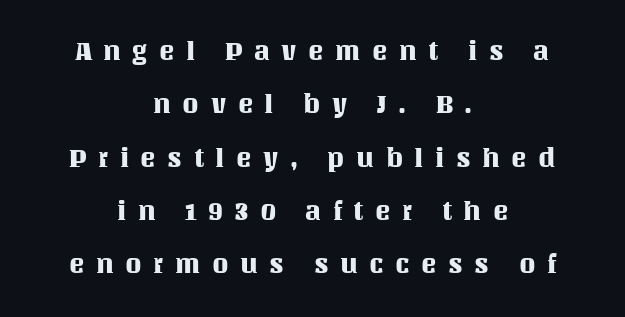
{"italic": "no", "underline": "no", "align": "center", "line_spacing": "loose", "line_spacing_ratio": 2.05, "letter_spacing": "wide", "letter_spacing_em": 0.44, "glyph_px": 26}
